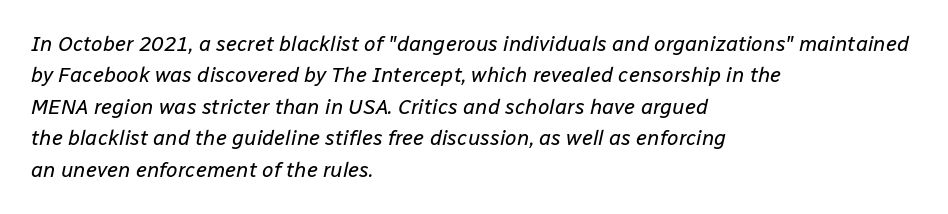
Q: Is the text bold? A: No.
Q: Is the text italic (slanted)? A: Yes, it leans right by about 12 degrees.
Q: Is the text underlined? A: No.
Q: How is the paragraph aligned? A: Left-aligned.
Q: Is the spacing between letters normal or unusually wide? A: Normal.
Q: Is the spacing between lines tight, normal or loose? A: Normal.
